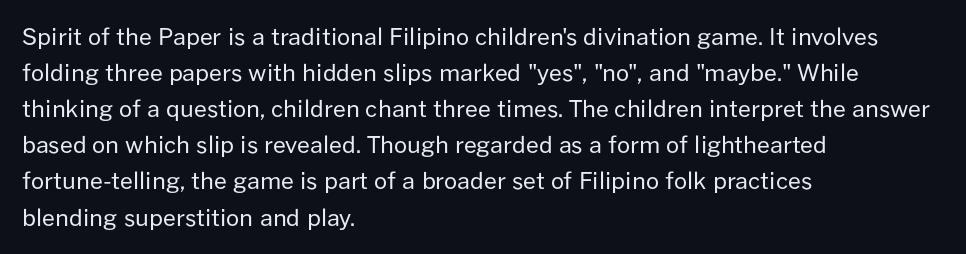
The image shows 23 px text type, upright; set left-aligned, normal line spacing (1.57x), normal letter spacing, not underlined.
